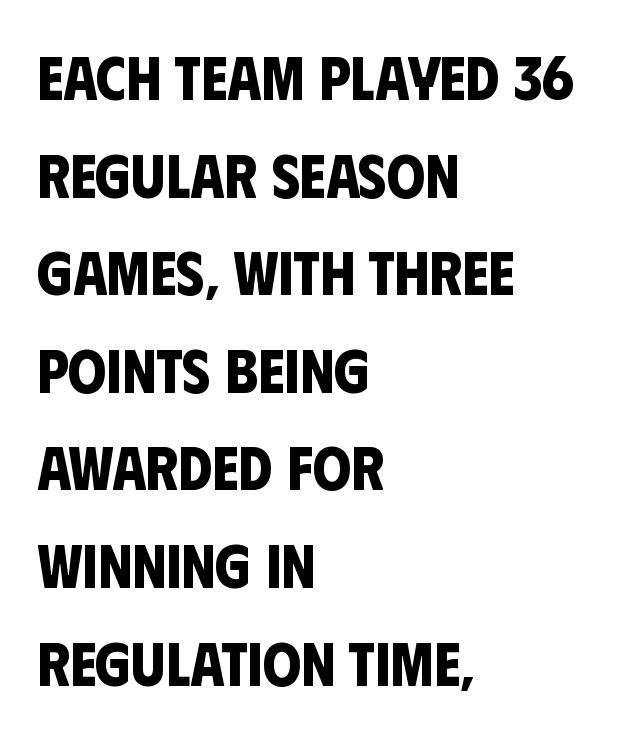
Q: Is the text bold? A: Yes.
Q: Is the typeface a serif or a sans-serif typeface? A: Sans-serif.
Q: Is the text underlined? A: No.
Q: How is the paragraph aligned? A: Left-aligned.
Q: Is the spacing between letters normal or unusually wide? A: Normal.
Q: Is the spacing between lines tight, normal or loose? A: Normal.
Q: Width (condensed, normal, or wide)? A: Condensed.
Q: Stroke contrast? A: Low.
Q: x-height? A: Large.
Q: Monospaced? A: No.
